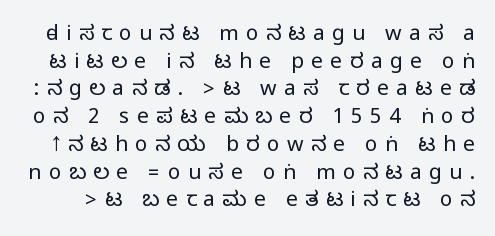
The image shows 21 px text type, upright; set normal line spacing (1.32x), unusually wide letter spacing (+0.35 em), not underlined.
